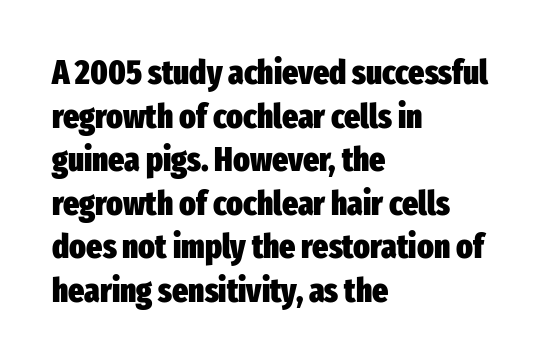
The image shows 34 px heavy, condensed sans-serif type, upright; set left-aligned, normal line spacing (1.28x), normal letter spacing, not underlined; low stroke contrast and a medium x-height.
